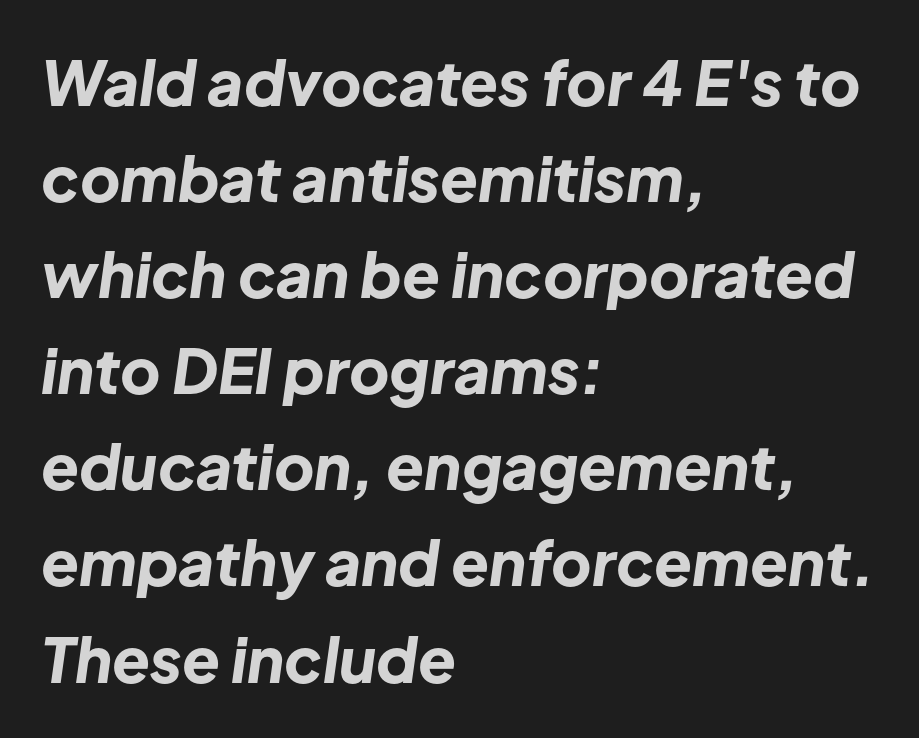
Q: Is the text bold? A: Yes.
Q: Is the text italic (slanted)? A: Yes, it leans right by about 8 degrees.
Q: Is the text underlined? A: No.
Q: How is the paragraph aligned? A: Left-aligned.
Q: Is the spacing between letters normal or unusually wide? A: Normal.
Q: Is the spacing between lines tight, normal or loose? A: Normal.
Q: Width (condensed, normal, or wide)? A: Normal.
Q: Stroke contrast? A: Low.
Q: x-height? A: Medium.
Q: Monospaced? A: No.
